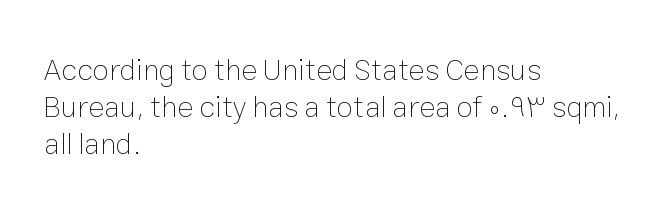
Only glyphs here, with clear space below each row. Here the glyphs are tracked normally, forming tight word shapes. Nope, not italic — everything's standing straight. Teacher's note: observe the even left margin — that is flush-left alignment.
